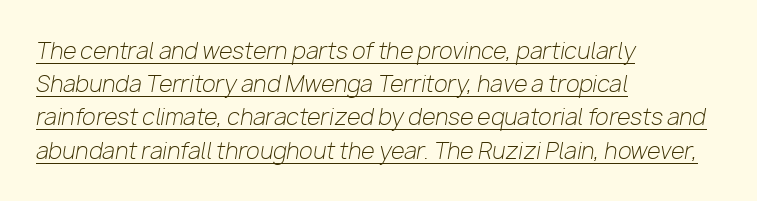
The image shows 22 px text type, italic (leaning right); set left-aligned, normal line spacing (1.51x), normal letter spacing, underlined.
